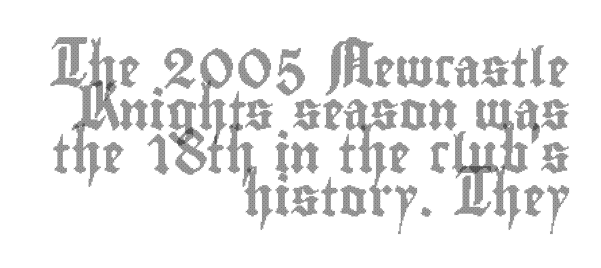
The typesetter chose a ragged-left arrangement here. Looks like regular typesetting: each glyph gets only the width it needs. Characters follow at the spacing the type designer built in. Quick note: interline space is minimal. The passage shown is not underscored anywhere.
